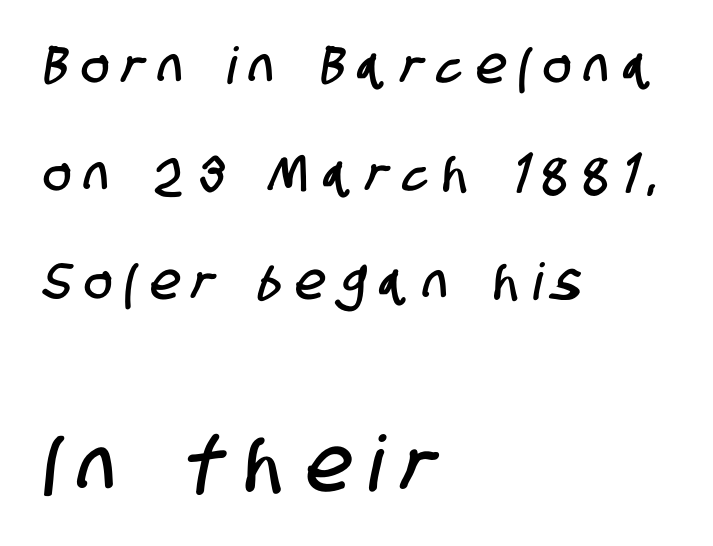
The face used here is a sans, in the tradition of grotesques and geometrics. This layout puts the modest block above and the oversized block below. These lines are set flush left with a ragged right edge. This rendering features lettering with no underline.
